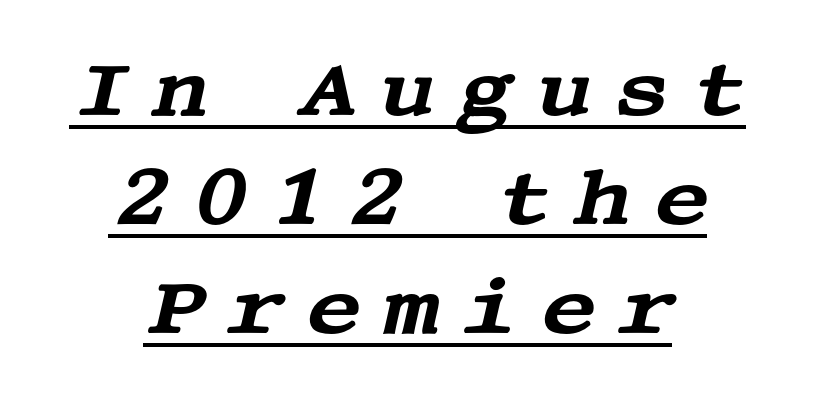
A serif font was chosen for this passage. This sample keeps an unexceptional amount of space between lines. Neither beginnings nor endings align; midpoints do. Glyph-to-glyph distance is far greater than everyday printed text. The font's italic variant was chosen for this text. The typesetter has applied underlining to the passage shown.
